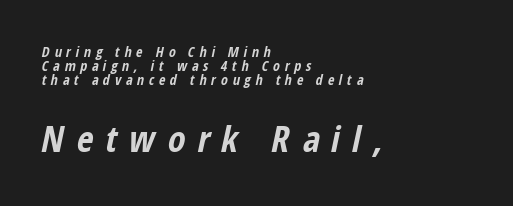
Q: Is the text bold? A: Yes.
Q: Is the text italic (slanted)? A: Yes, it leans right by about 12 degrees.
Q: Is the text underlined? A: No.
Q: How is the paragraph aligned? A: Left-aligned.
Q: Is the spacing between letters normal or unusually wide? A: Unusually wide.
Q: Is the spacing between lines tight, normal or loose? A: Tight.
Q: Which block of text is set in a larger size, the first (top) or the second (bottom)? A: The second (bottom) one.
Q: Width (condensed, normal, or wide)? A: Condensed.
Q: Stroke contrast? A: Low.
Q: x-height? A: Medium.
Q: Monospaced? A: No.
